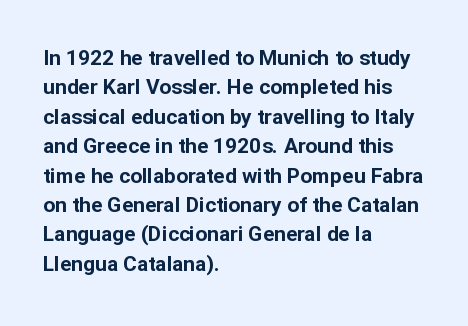
Q: Is the text bold? A: Yes.
Q: Is the text italic (slanted)? A: No, it is upright.
Q: Is the text underlined? A: No.
Q: How is the paragraph aligned? A: Left-aligned.
Q: Is the spacing between letters normal or unusually wide? A: Normal.
Q: Is the spacing between lines tight, normal or loose? A: Normal.
